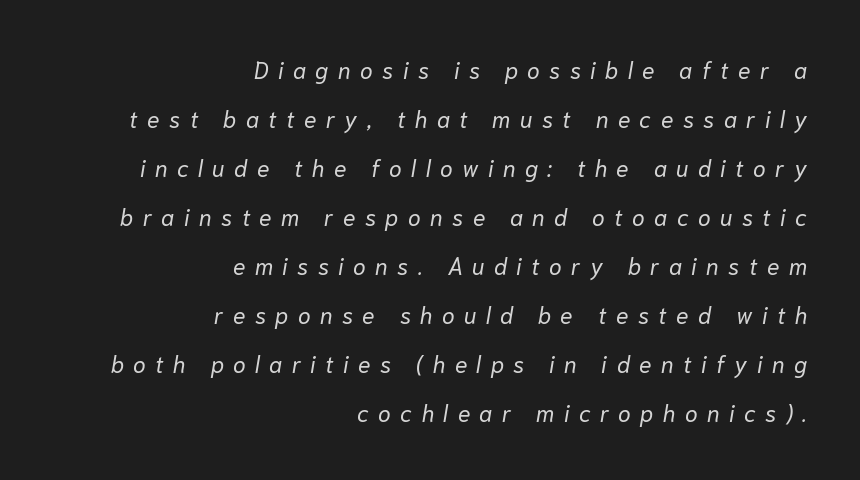
Weight class: somewhere from thin through regular. Inter-character spacing is expanded well beyond the font's built-in metrics. The designer dialed line spacing up above the default. Tall strokes in this sample are angled rather than plumb.
